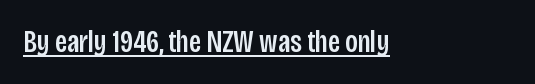
{"serif": "no", "italic": "no", "width": "condensed", "stroke_contrast": "low", "x_height": "large", "monospaced": "no", "underline": "yes", "align": "left", "letter_spacing": "normal", "letter_spacing_em": 0.0, "glyph_px": 31}
